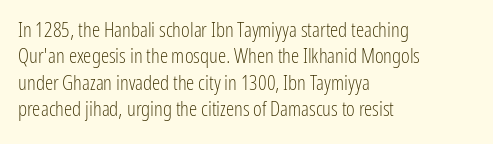
Q: Is the text bold? A: No.
Q: Is the text italic (slanted)? A: No, it is upright.
Q: Is the text underlined? A: No.
Q: How is the paragraph aligned? A: Left-aligned.
Q: Is the spacing between letters normal or unusually wide? A: Normal.
Q: Is the spacing between lines tight, normal or loose? A: Normal.
